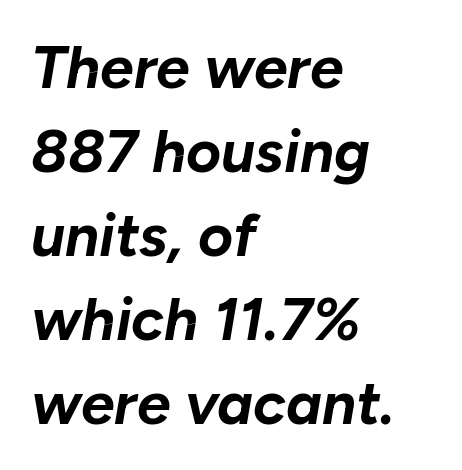
{"italic": "yes", "lean": "right", "slant_degrees": 10, "bold": "yes", "weight": "bold", "width": "normal", "stroke_contrast": "low", "x_height": "medium", "monospaced": "no", "underline": "no", "align": "left", "line_spacing": "normal", "line_spacing_ratio": 1.4, "letter_spacing": "normal", "letter_spacing_em": 0.0, "glyph_px": 60}
